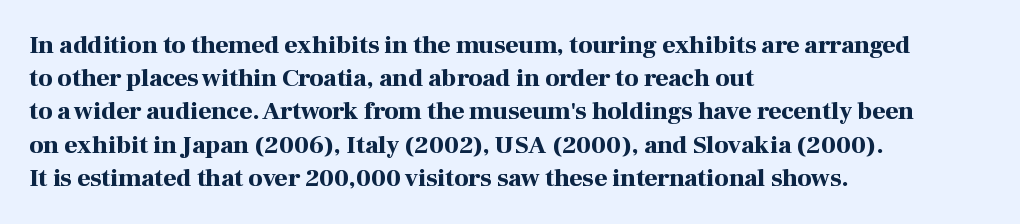
{"italic": "no", "bold": "yes", "underline": "no", "align": "left", "line_spacing": "normal", "line_spacing_ratio": 1.33, "letter_spacing": "normal", "letter_spacing_em": 0.0, "glyph_px": 25}
